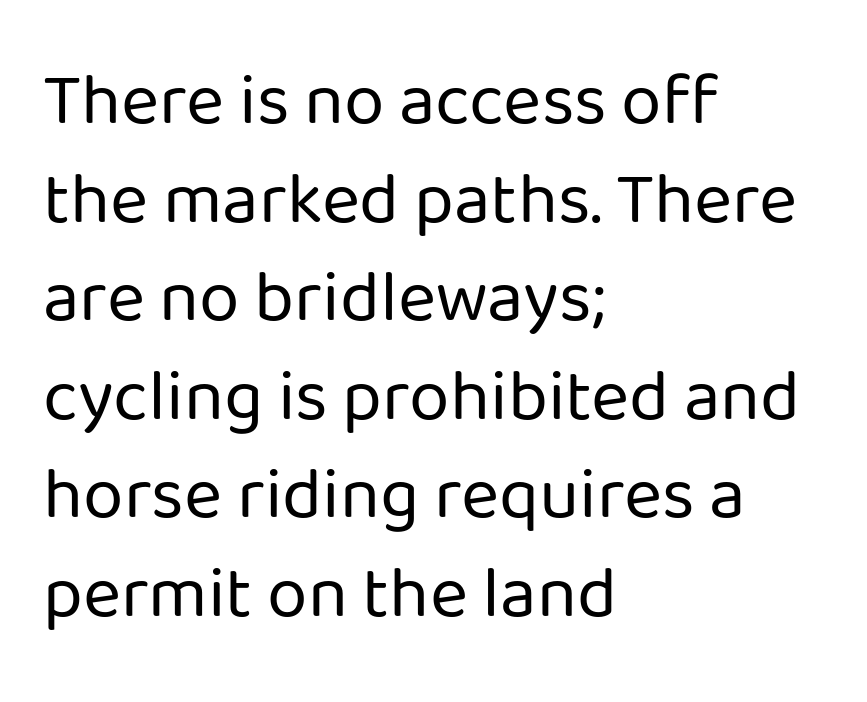
{"serif": "no", "italic": "no", "bold": "no", "weight": "regular", "width": "normal", "stroke_contrast": "low", "x_height": "medium", "monospaced": "no", "underline": "no", "align": "left", "line_spacing": "normal", "line_spacing_ratio": 1.35, "letter_spacing": "normal", "letter_spacing_em": 0.0, "glyph_px": 73}
